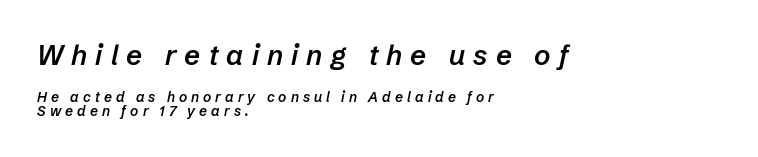
Q: Is the text bold? A: Semi-bold.
Q: Is the text italic (slanted)? A: Yes, it leans right by about 12 degrees.
Q: Is the text underlined? A: No.
Q: How is the paragraph aligned? A: Left-aligned.
Q: Is the spacing between letters normal or unusually wide? A: Unusually wide.
Q: Is the spacing between lines tight, normal or loose? A: Tight.
Q: Which block of text is set in a larger size, the first (top) or the second (bottom)? A: The first (top) one.
Q: Width (condensed, normal, or wide)? A: Normal.
Q: Stroke contrast? A: Low.
Q: x-height? A: Medium.
Q: Monospaced? A: No.
